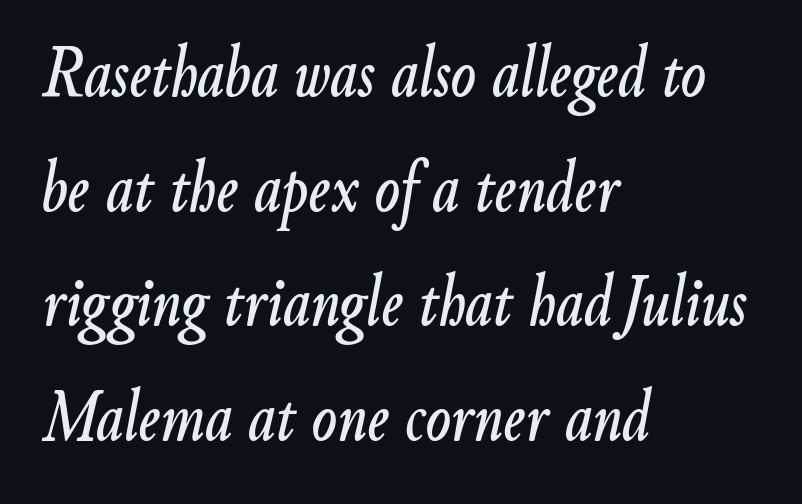
The image shows 74 px condensed type, italic (leaning right); set left-aligned, normal line spacing (1.55x), normal letter spacing, not underlined; low stroke contrast and a small x-height.
